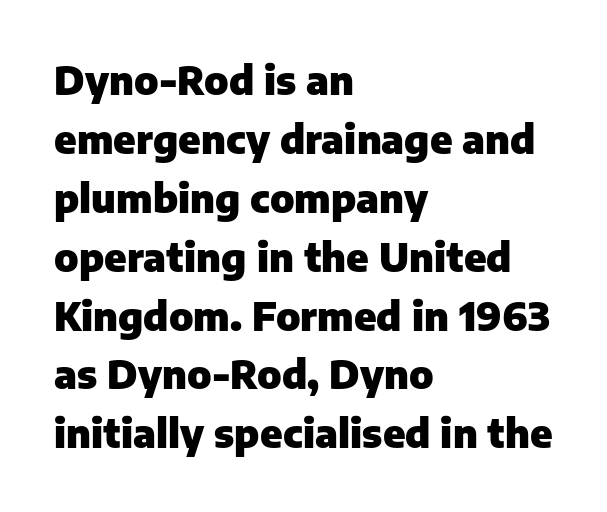
{"serif": "no", "italic": "no", "bold": "yes", "weight": "heavy", "width": "normal", "stroke_contrast": "low", "x_height": "medium", "monospaced": "no", "underline": "no", "align": "left", "line_spacing": "normal", "line_spacing_ratio": 1.51, "letter_spacing": "normal", "letter_spacing_em": 0.0, "glyph_px": 39}
